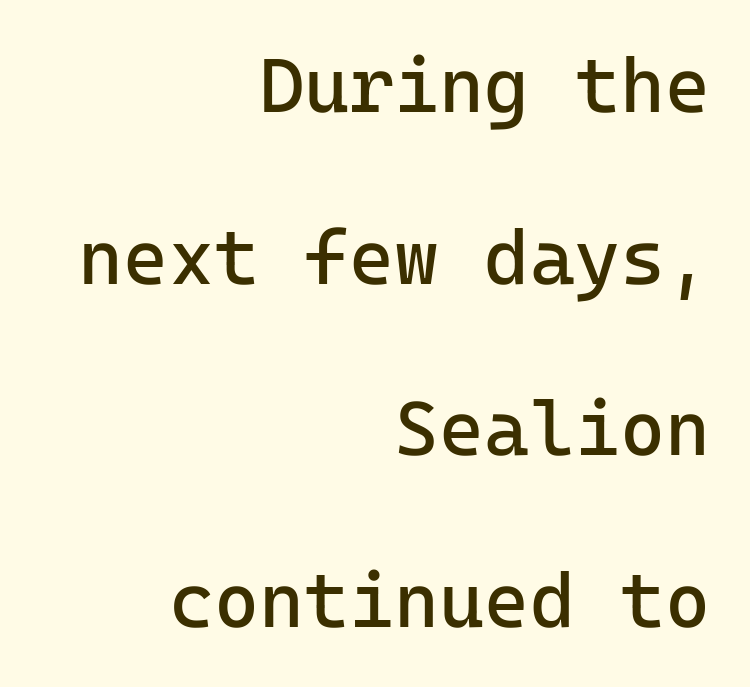
Q: Is the text bold? A: No.
Q: Is the text italic (slanted)? A: No, it is upright.
Q: Is the typeface a serif or a sans-serif typeface? A: Sans-serif.
Q: Is the text underlined? A: No.
Q: How is the paragraph aligned? A: Right-aligned.
Q: Is the spacing between letters normal or unusually wide? A: Normal.
Q: Is the spacing between lines tight, normal or loose? A: Loose.
Q: Width (condensed, normal, or wide)? A: Normal.
Q: Stroke contrast? A: Low.
Q: x-height? A: Medium.
Q: Monospaced? A: Yes.
